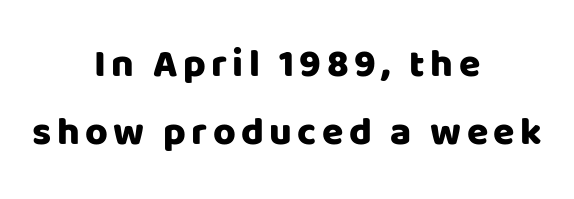
It's the straight-up-and-down kind of type. The rag falls on both sides of this text block equally. Unlike a traditional serif, this face leaves its strokes unadorned. The space beneath each line is pristine and unruled. The rendering uses natural spacing where letterforms have individual widths.
